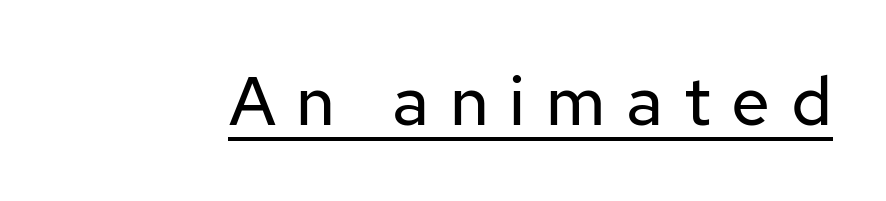
The image shows 69 px regular-weight sans-serif type, upright; set unusually wide letter spacing (+0.3 em), underlined; low stroke contrast and a medium x-height.
